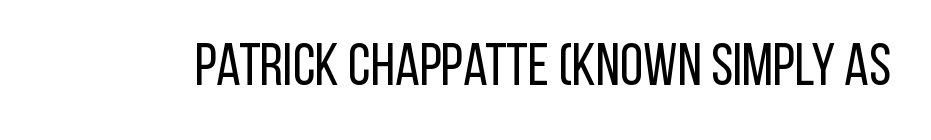
The image shows 59 px regular-weight, condensed sans-serif type, upright; set normal letter spacing, not underlined; low stroke contrast and a large x-height.
